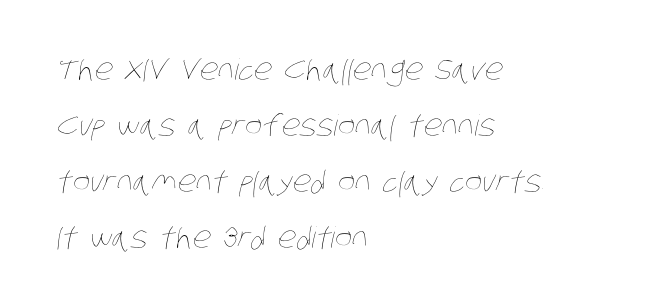
The image shows 29 px thin, condensed type; set left-aligned, loose line spacing (1.93x), normal letter spacing, not underlined; low stroke contrast and a large x-height.
